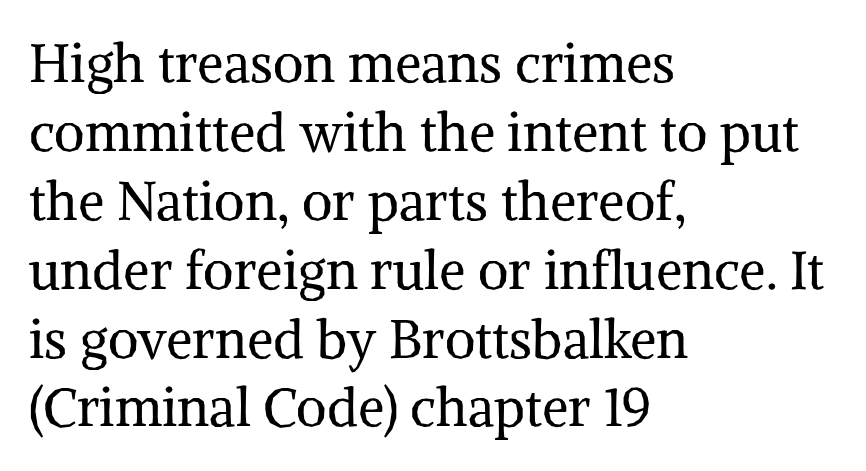
The face used here is seriffed, in the tradition of book romans. Short and long lines alike share a common starting point at left. Character widths vary here, with narrow letters taking less room than wide ones. Unlike italic type, these characters show no tilt at all. The letterforms sit at book weight or below. Rule under the text: the space is simply empty.
